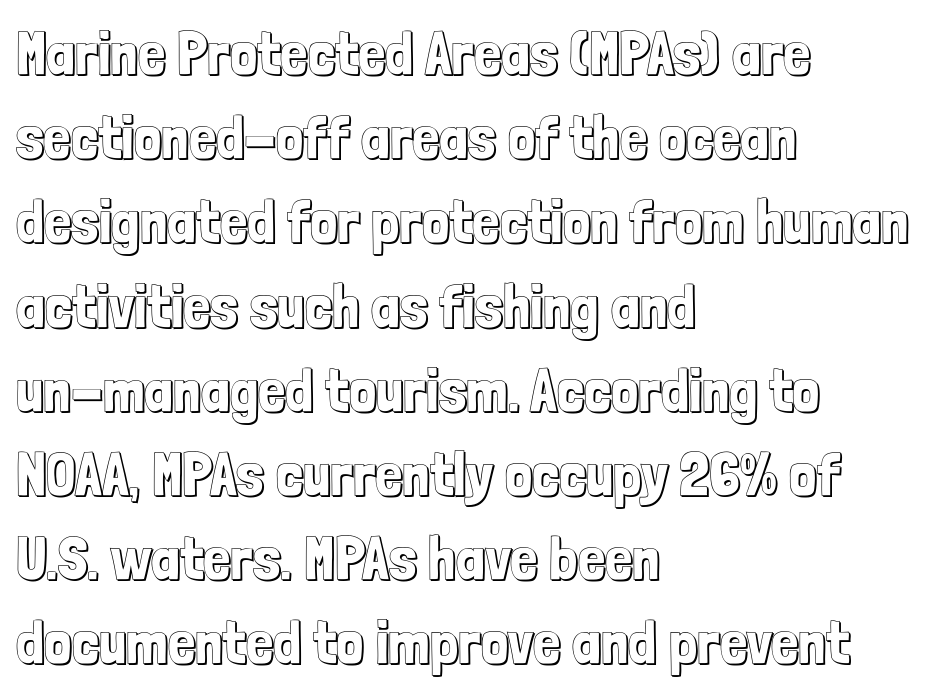
Q: Is the text italic (slanted)? A: No, it is upright.
Q: Is the text underlined? A: No.
Q: How is the paragraph aligned? A: Left-aligned.
Q: Is the spacing between letters normal or unusually wide? A: Normal.
Q: Is the spacing between lines tight, normal or loose? A: Normal.
Q: Width (condensed, normal, or wide)? A: Condensed.
Q: x-height? A: Medium.
Q: Monospaced? A: No.
